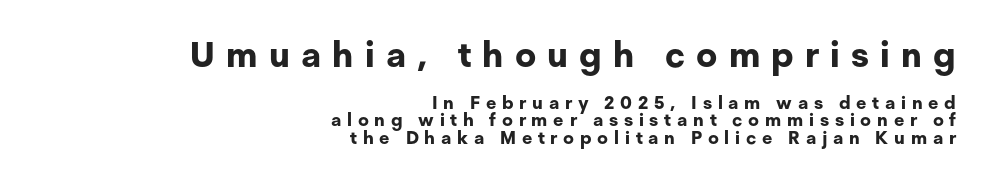
The image shows 35 px bold sans-serif type, upright; set right-aligned, tight line spacing (0.97x), unusually wide letter spacing (+0.32 em), not underlined; the first (top) block is 1.94x larger; low stroke contrast and a medium x-height.
